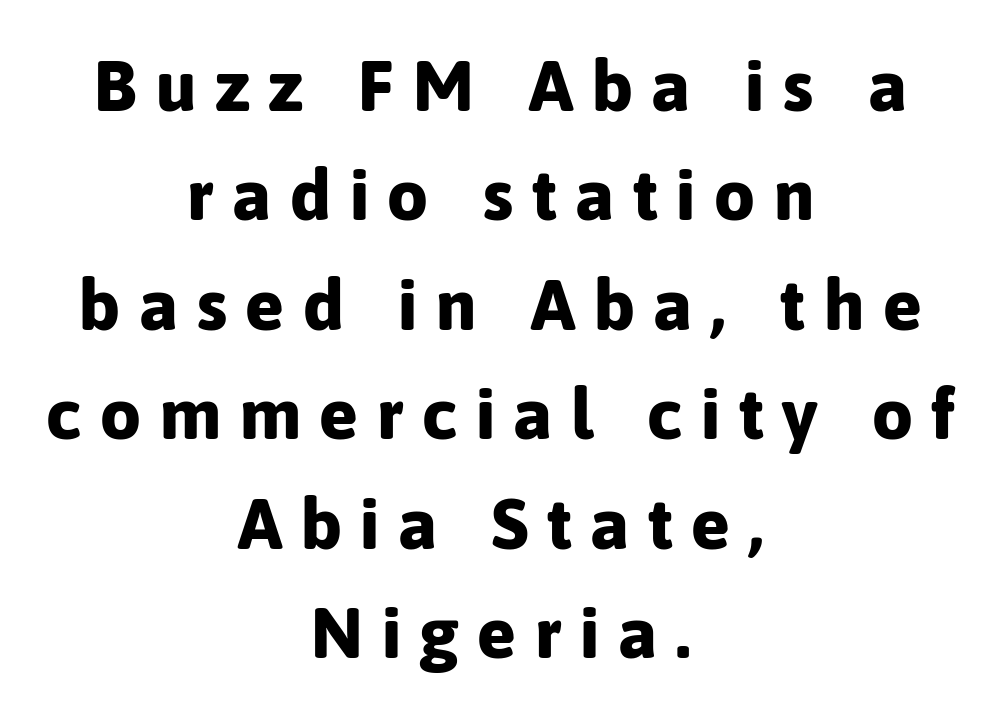
{"serif": "no", "italic": "no", "bold": "yes", "weight": "bold", "width": "normal", "stroke_contrast": "low", "x_height": "medium", "monospaced": "no", "underline": "no", "align": "center", "line_spacing": "normal", "line_spacing_ratio": 1.52, "letter_spacing": "wide", "letter_spacing_em": 0.26, "glyph_px": 72}
